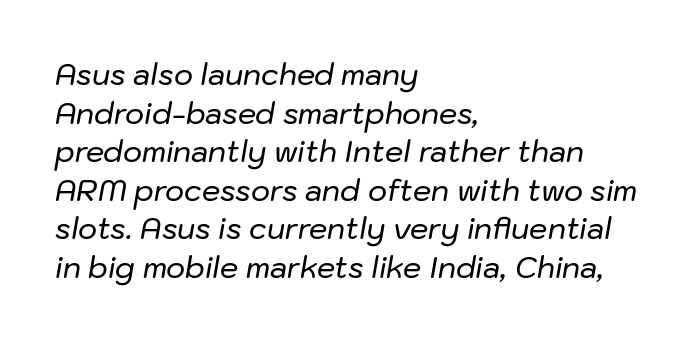
{"italic": "yes", "lean": "right", "slant_degrees": 10, "width": "normal", "stroke_contrast": "low", "x_height": "medium", "monospaced": "no", "underline": "no", "align": "left", "line_spacing": "normal", "line_spacing_ratio": 1.33, "letter_spacing": "normal", "letter_spacing_em": 0.0, "glyph_px": 29}
